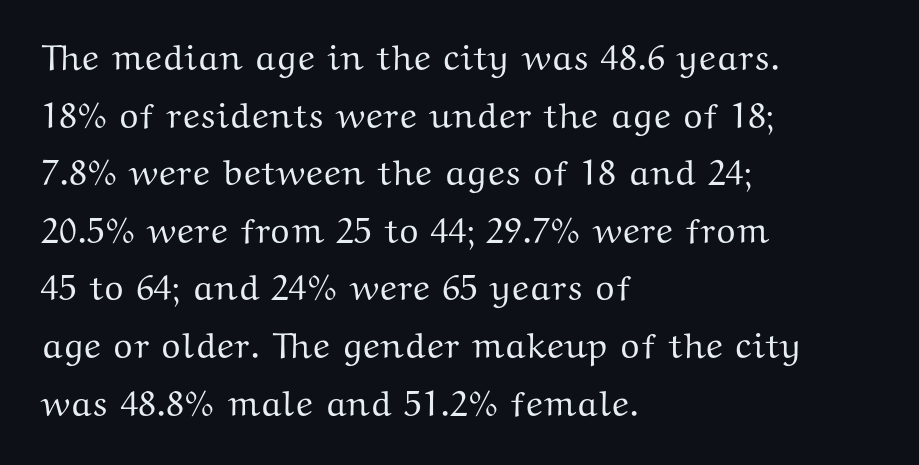
Q: Is the text italic (slanted)? A: No, it is upright.
Q: Is the typeface a serif or a sans-serif typeface? A: Serif.
Q: Is the text underlined? A: No.
Q: How is the paragraph aligned? A: Left-aligned.
Q: Is the spacing between letters normal or unusually wide? A: Normal.
Q: Is the spacing between lines tight, normal or loose? A: Normal.
Q: Width (condensed, normal, or wide)? A: Wide.
Q: Stroke contrast? A: Medium.
Q: x-height? A: Medium.
Q: Monospaced? A: No.
